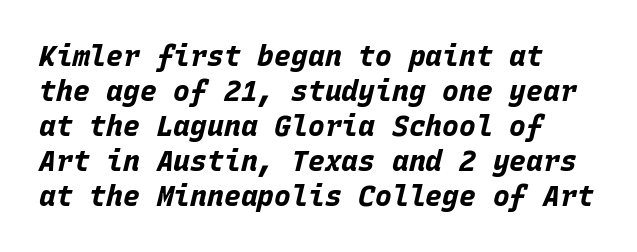
The image shows 28 px bold type, italic (leaning right), monospaced; set normal line spacing (1.25x), normal letter spacing, not underlined; low stroke contrast and a large x-height.
